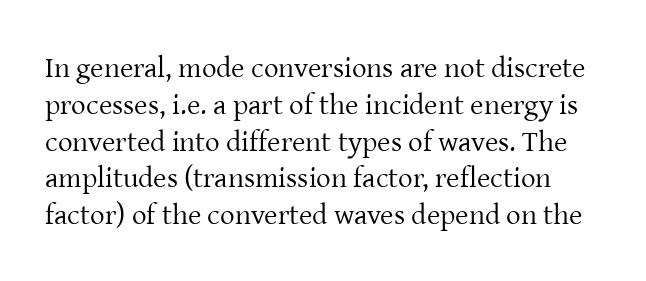
{"serif": "yes", "italic": "no", "bold": "no", "weight": "regular", "width": "normal", "stroke_contrast": "low", "x_height": "medium", "monospaced": "no", "underline": "no", "line_spacing": "normal", "line_spacing_ratio": 1.27, "letter_spacing": "normal", "letter_spacing_em": 0.0, "glyph_px": 29}
